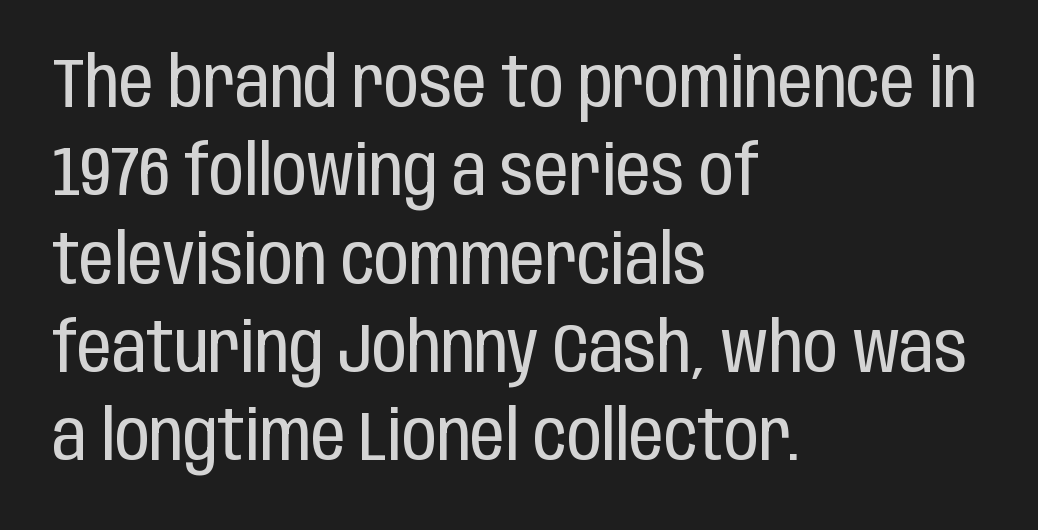
Q: Is the text bold? A: No.
Q: Is the text italic (slanted)? A: No, it is upright.
Q: Is the typeface a serif or a sans-serif typeface? A: Sans-serif.
Q: Is the text underlined? A: No.
Q: How is the paragraph aligned? A: Left-aligned.
Q: Is the spacing between letters normal or unusually wide? A: Normal.
Q: Is the spacing between lines tight, normal or loose? A: Normal.
Q: Width (condensed, normal, or wide)? A: Condensed.
Q: Stroke contrast? A: Low.
Q: x-height? A: Large.
Q: Monospaced? A: No.
